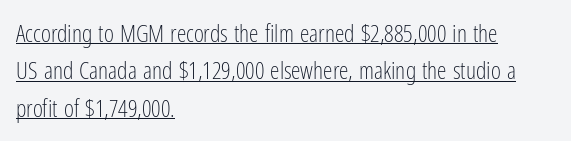
The image shows 24 px text type, upright; set left-aligned, normal line spacing (1.56x), normal letter spacing, underlined.
